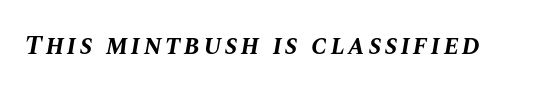
The image shows 27 px bold type, italic (leaning right); set not underlined.
